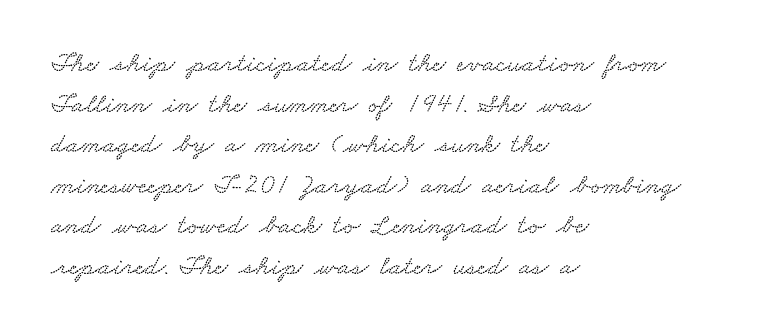
The image shows 28 px wide type; set left-aligned, normal line spacing (1.45x), normal letter spacing, not underlined; low stroke contrast and a small x-height.
